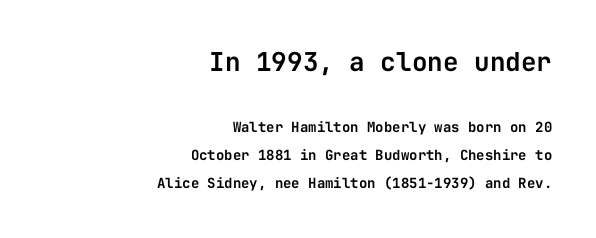
The image shows 26 px text type, upright; set right-aligned, loose line spacing (2.01x), normal letter spacing, not underlined; the first (top) block is 1.86x larger.
